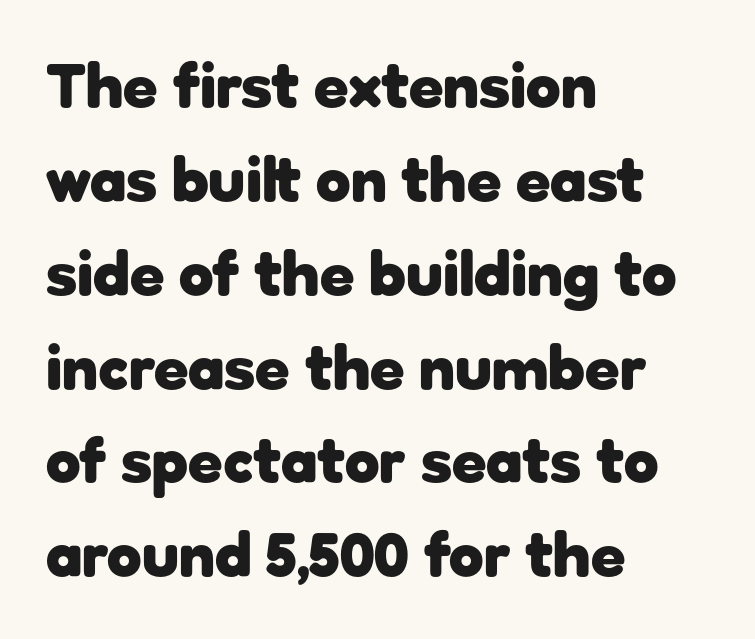
The image shows 63 px heavy sans-serif type, upright; set left-aligned, normal line spacing (1.49x), normal letter spacing, not underlined; low stroke contrast and a medium x-height.
